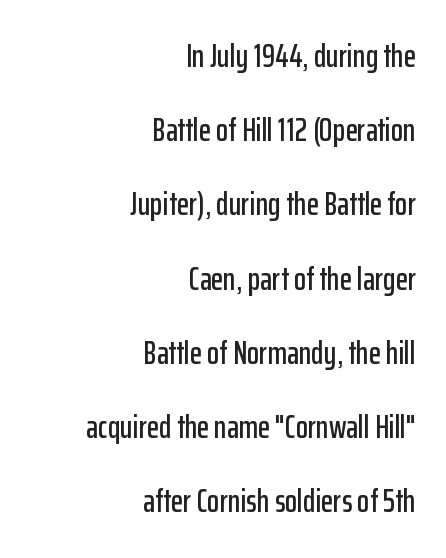
Q: Is the text italic (slanted)? A: No, it is upright.
Q: Is the typeface a serif or a sans-serif typeface? A: Sans-serif.
Q: Is the text underlined? A: No.
Q: How is the paragraph aligned? A: Right-aligned.
Q: Is the spacing between letters normal or unusually wide? A: Normal.
Q: Is the spacing between lines tight, normal or loose? A: Loose.
Q: Width (condensed, normal, or wide)? A: Condensed.
Q: Stroke contrast? A: Low.
Q: x-height? A: Medium.
Q: Monospaced? A: No.
